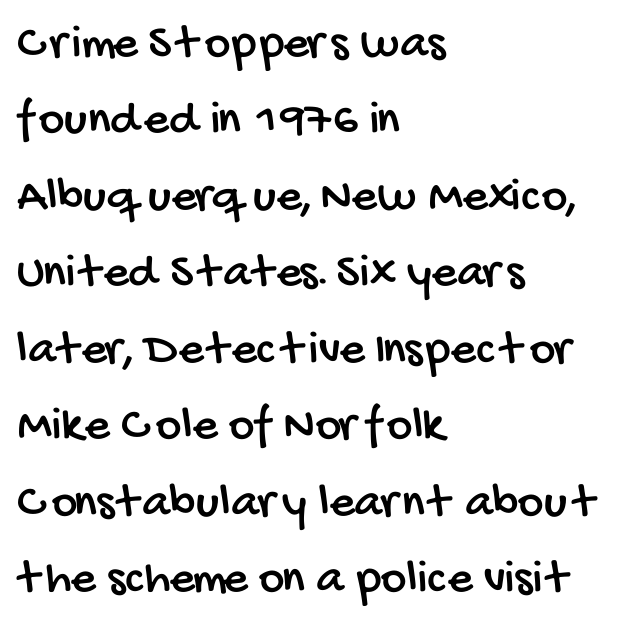
The image shows 49 px condensed sans-serif type; set left-aligned, normal line spacing (1.56x), normal letter spacing, not underlined; low stroke contrast and a large x-height.
